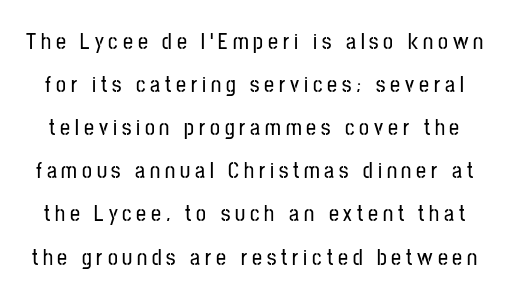
Q: Is the text italic (slanted)? A: No, it is upright.
Q: Is the text underlined? A: No.
Q: Is the spacing between letters normal or unusually wide? A: Unusually wide.
Q: Is the spacing between lines tight, normal or loose? A: Loose.
